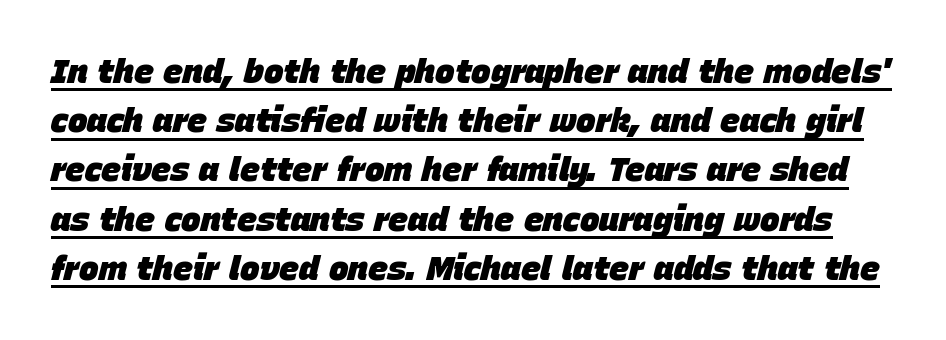
Q: Is the text bold? A: Yes.
Q: Is the text italic (slanted)? A: Yes, it leans right by about 15 degrees.
Q: Is the text underlined? A: Yes.
Q: Is the spacing between letters normal or unusually wide? A: Normal.
Q: Is the spacing between lines tight, normal or loose? A: Normal.
Q: Width (condensed, normal, or wide)? A: Normal.
Q: Stroke contrast? A: Low.
Q: x-height? A: Large.
Q: Monospaced? A: No.
